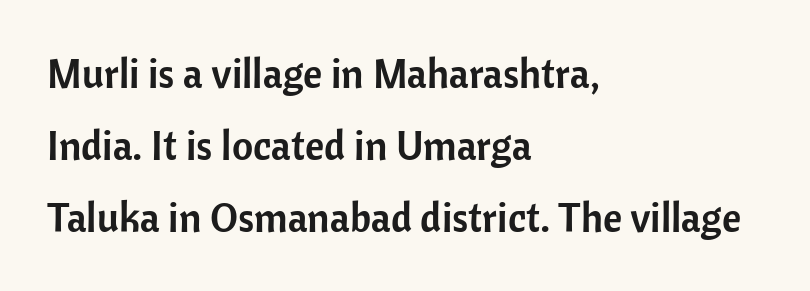
The face used here is a sans, in the tradition of grotesques and geometrics. The type is set solid horizontally, with unmodified tracking. The face used here is proportionally spaced, like ordinary book or web type. Posture: straight, roman, zero tilt. Every row of glyphs begins at an identical x-position on the left.
